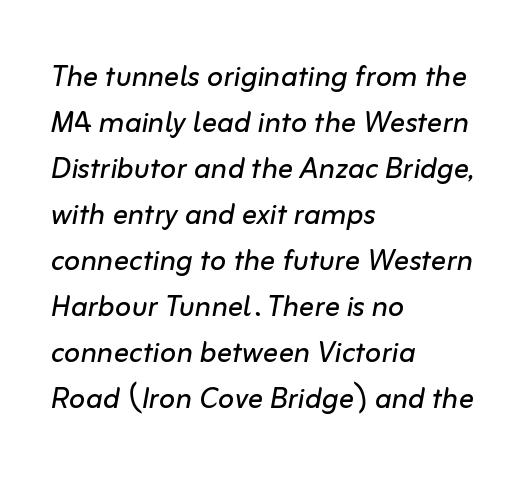
Q: Is the text bold? A: No.
Q: Is the text italic (slanted)? A: Yes, it leans right by about 10 degrees.
Q: Is the text underlined? A: No.
Q: How is the paragraph aligned? A: Left-aligned.
Q: Is the spacing between letters normal or unusually wide? A: Normal.
Q: Width (condensed, normal, or wide)? A: Normal.
Q: Stroke contrast? A: Low.
Q: x-height? A: Medium.
Q: Monospaced? A: No.
